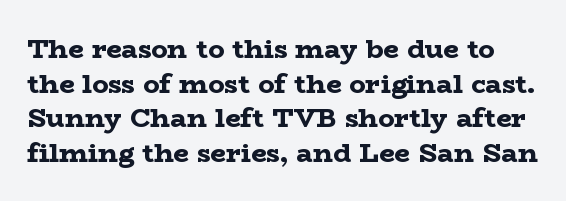
Q: Is the text bold? A: Yes.
Q: Is the text italic (slanted)? A: No, it is upright.
Q: Is the text underlined? A: No.
Q: Is the spacing between letters normal or unusually wide? A: Normal.
Q: Is the spacing between lines tight, normal or loose? A: Normal.
